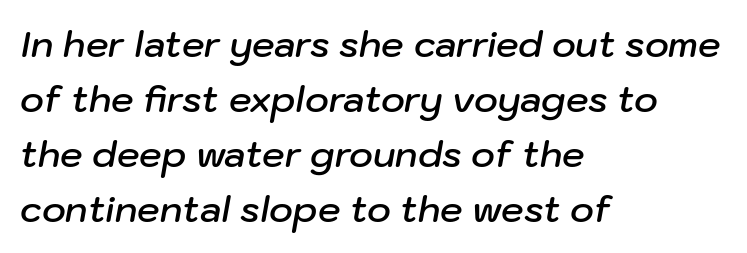
{"italic": "yes", "lean": "right", "slant_degrees": 10, "bold": "semi", "weight": "semibold", "width": "normal", "stroke_contrast": "low", "x_height": "medium", "monospaced": "no", "underline": "no", "align": "left", "line_spacing": "normal", "line_spacing_ratio": 1.53, "letter_spacing": "normal", "letter_spacing_em": 0.0, "glyph_px": 36}
